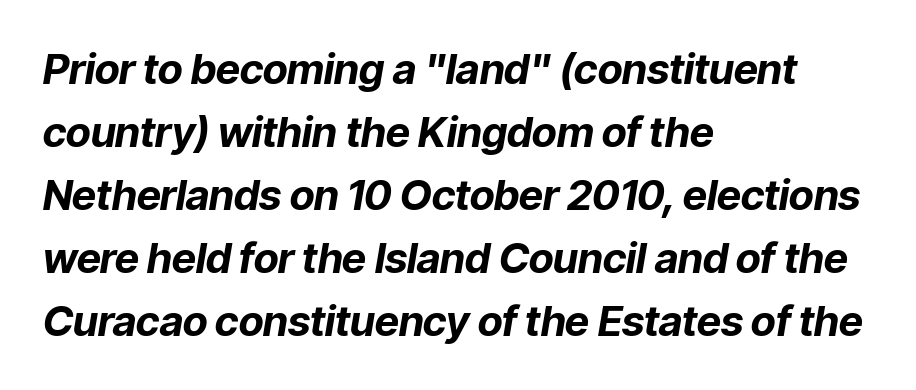
Successive baselines arrive at the customary interval. Heft: maximum for text — a bold. The face used here is proportionally spaced, like ordinary book or web type. This is oblique type, the kind used for emphasis or titles. Tracking here is standard; glyphs follow each other at the usual distance.
